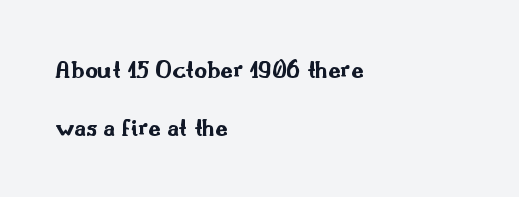
The passage shown is not underscored anywhere. A typesetter would call this zero additional tracking. Stroke thickness is high; the sample reads as a true bold. The space between consecutive lines is lavish. This is roman type, the default non-slanted kind.
